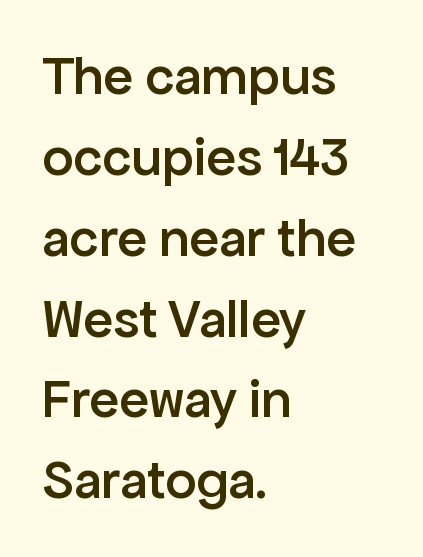
{"serif": "no", "italic": "no", "bold": "semi", "weight": "semibold", "width": "normal", "stroke_contrast": "low", "x_height": "medium", "monospaced": "no", "underline": "no", "align": "left", "line_spacing": "normal", "line_spacing_ratio": 1.47, "letter_spacing": "normal", "letter_spacing_em": 0.0, "glyph_px": 55}
